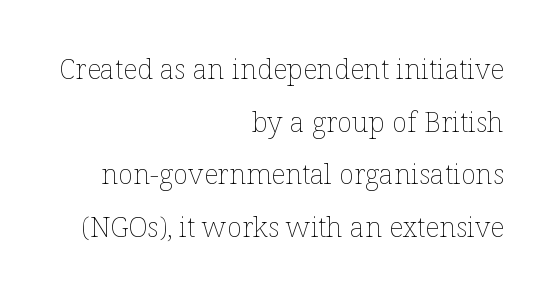
{"italic": "no", "bold": "no", "weight": "thin", "width": "normal", "stroke_contrast": "low", "x_height": "medium", "monospaced": "no", "underline": "no", "align": "right", "line_spacing_ratio": 1.88, "letter_spacing": "normal", "letter_spacing_em": 0.0, "glyph_px": 28}
